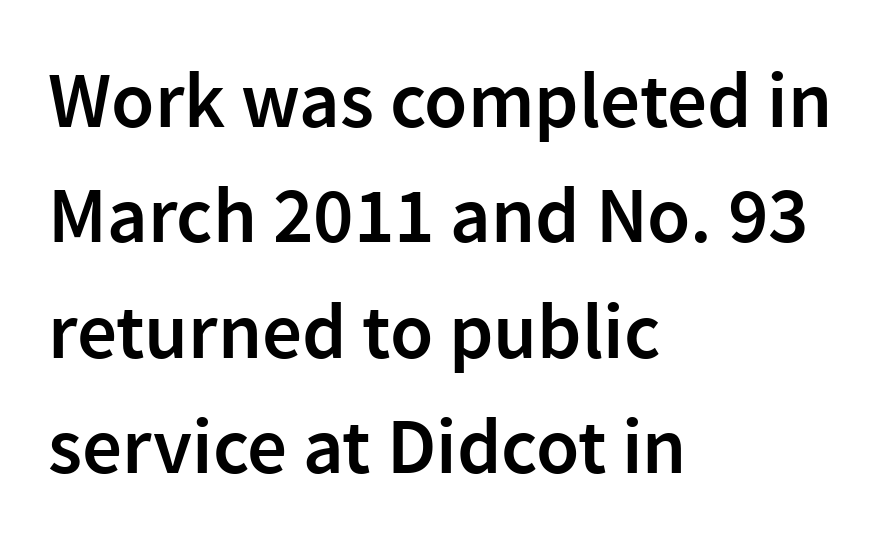
Here the designer chose a conventional face with non-uniform glyph widths. Reading down the column, the eye jumps a familiar distance to each next line. The rendering anchors every line to the left-hand side. Look at the stroke-to-counter ratio: somewhat heavy, a semibold. What stands out about the letter spacing? Nothing — it is the standard amount. The lettering holds an erect, upright posture throughout.
